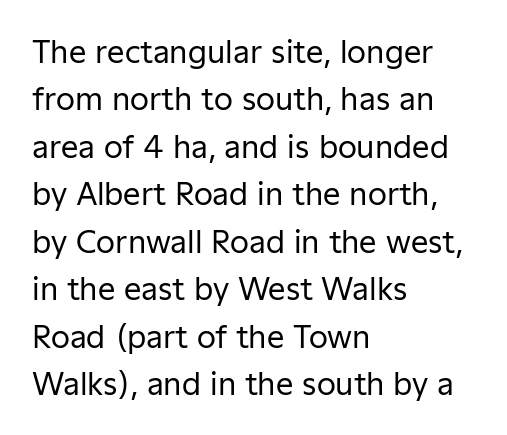
Q: Is the text bold? A: No.
Q: Is the text italic (slanted)? A: No, it is upright.
Q: Is the typeface a serif or a sans-serif typeface? A: Sans-serif.
Q: Is the text underlined? A: No.
Q: How is the paragraph aligned? A: Left-aligned.
Q: Is the spacing between letters normal or unusually wide? A: Normal.
Q: Is the spacing between lines tight, normal or loose? A: Normal.
Q: Width (condensed, normal, or wide)? A: Normal.
Q: Stroke contrast? A: Low.
Q: x-height? A: Medium.
Q: Monospaced? A: No.
